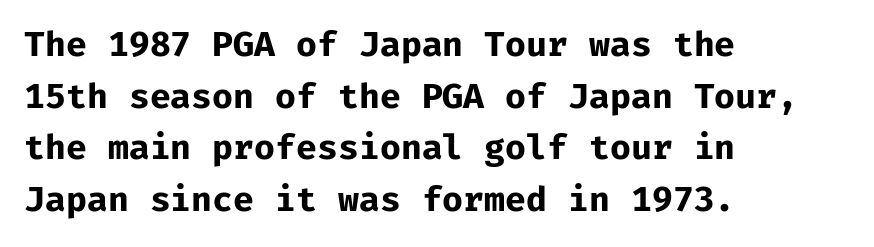
The image shows 34 px bold sans-serif type, upright, monospaced; set left-aligned, normal line spacing (1.52x), normal letter spacing, not underlined; low stroke contrast and a medium x-height.
